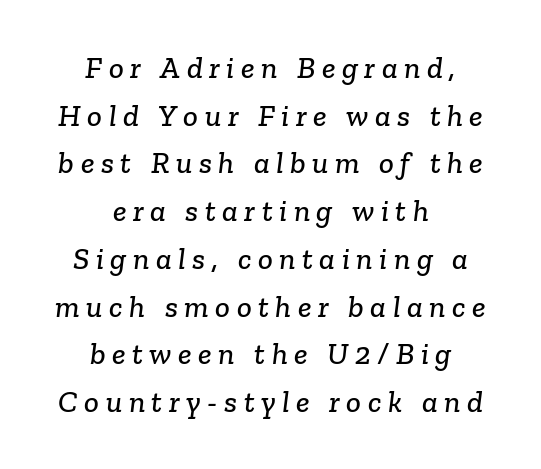
{"serif": "yes", "width": "normal", "stroke_contrast": "low", "x_height": "medium", "monospaced": "no", "underline": "no", "align": "center", "line_spacing": "normal", "line_spacing_ratio": 1.54, "letter_spacing": "wide", "letter_spacing_em": 0.21, "glyph_px": 31}
